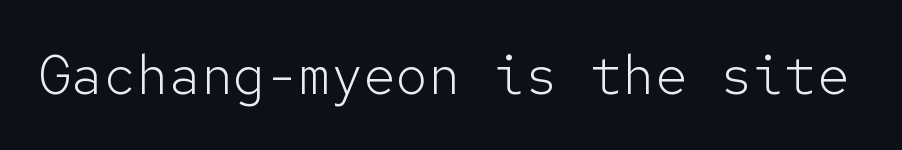
Q: Is the text bold? A: No.
Q: Is the text italic (slanted)? A: No, it is upright.
Q: Is the typeface a serif or a sans-serif typeface? A: Sans-serif.
Q: Is the text underlined? A: No.
Q: Is the spacing between letters normal or unusually wide? A: Normal.
Q: Width (condensed, normal, or wide)? A: Normal.
Q: Stroke contrast? A: Low.
Q: x-height? A: Medium.
Q: Monospaced? A: Yes.
